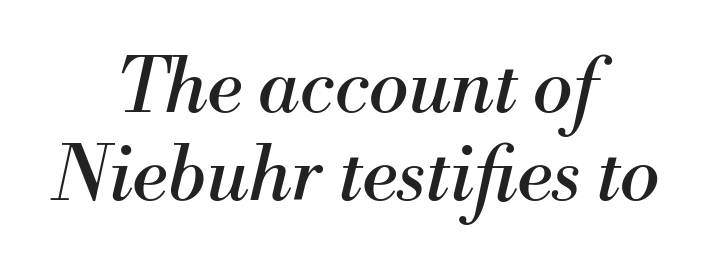
{"serif": "yes", "italic": "yes", "lean": "right", "slant_degrees": 13, "bold": "no", "weight": "regular", "width": "normal", "stroke_contrast": "medium", "x_height": "small", "monospaced": "no", "underline": "no", "align": "center", "line_spacing_ratio": 1.17, "letter_spacing": "normal", "letter_spacing_em": 0.0, "glyph_px": 75}
